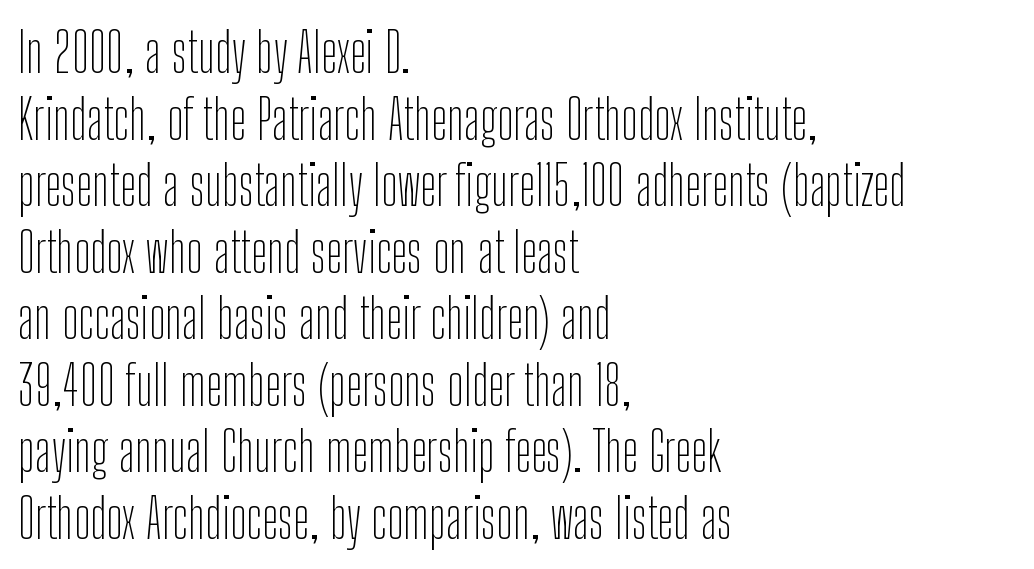
The image shows 55 px thin, condensed sans-serif type, upright; set left-aligned, line spacing 1.21x, normal letter spacing, not underlined; low stroke contrast and a medium x-height.
